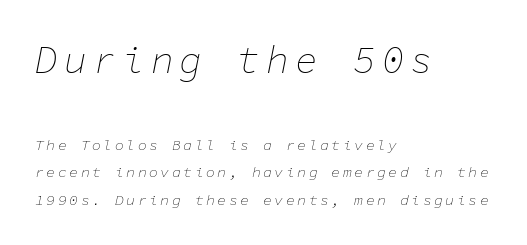
The image shows 38 px thin type, italic (leaning right), monospaced; set left-aligned, line spacing 1.83x, not underlined; the first (top) block is 2.53x larger; low stroke contrast and a medium x-height.
